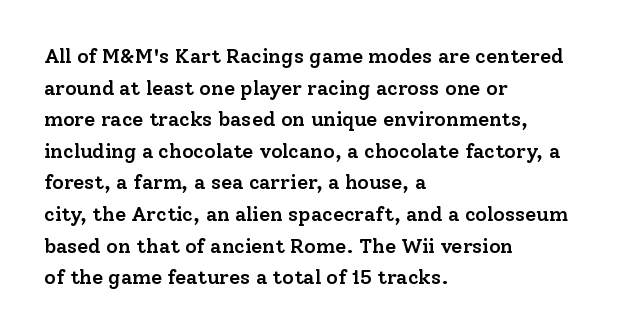
{"italic": "no", "bold": "semi", "underline": "no", "align": "left", "line_spacing": "normal", "line_spacing_ratio": 1.58, "letter_spacing": "normal", "letter_spacing_em": 0.0, "glyph_px": 20}
